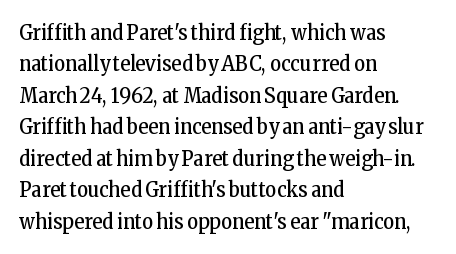
The image shows 21 px text type, upright; set left-aligned, normal line spacing (1.5x), normal letter spacing, not underlined.
